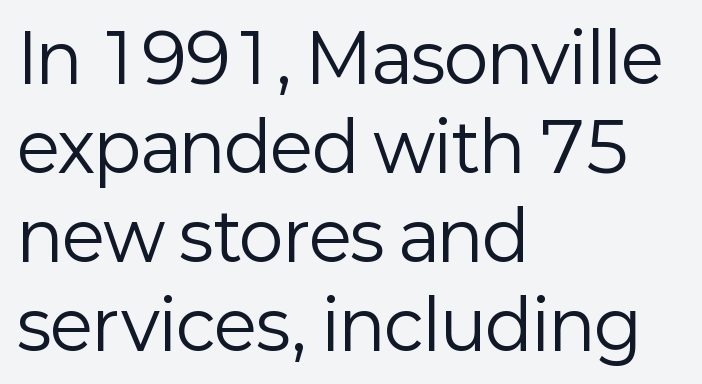
The image shows 67 px regular-weight sans-serif type, upright; set left-aligned, normal line spacing (1.33x), normal letter spacing, not underlined; low stroke contrast and a medium x-height.
